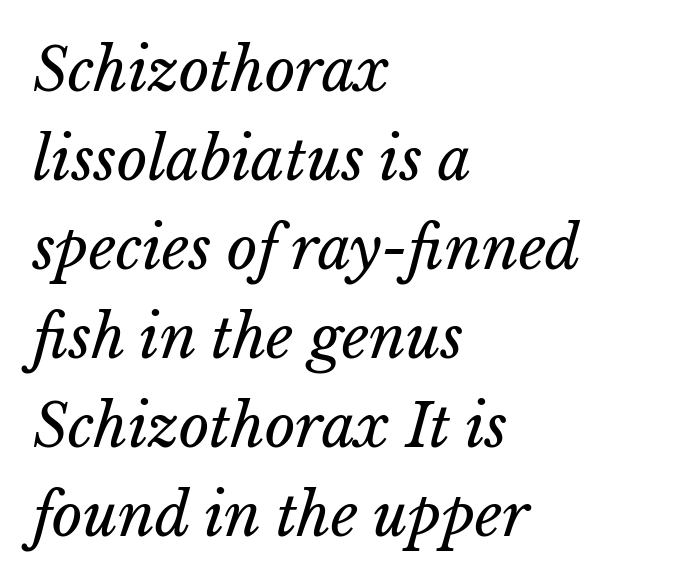
Q: Is the text bold? A: No.
Q: Is the text underlined? A: No.
Q: How is the paragraph aligned? A: Left-aligned.
Q: Is the spacing between letters normal or unusually wide? A: Normal.
Q: Is the spacing between lines tight, normal or loose? A: Normal.
Q: Width (condensed, normal, or wide)? A: Normal.
Q: Stroke contrast? A: Low.
Q: x-height? A: Medium.
Q: Monospaced? A: No.
